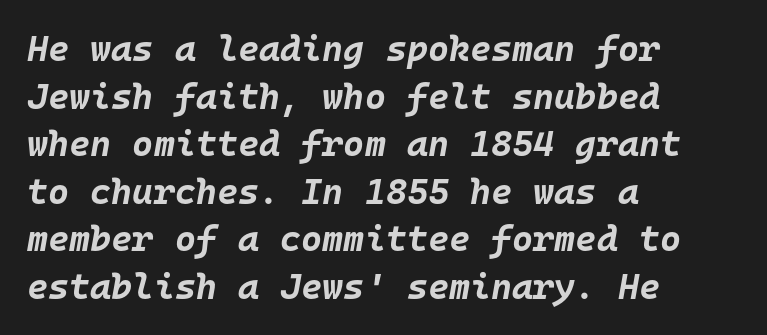
Q: Is the text bold? A: Yes.
Q: Is the text italic (slanted)? A: Yes, it leans right by about 10 degrees.
Q: Is the text underlined? A: No.
Q: How is the paragraph aligned? A: Left-aligned.
Q: Is the spacing between letters normal or unusually wide? A: Normal.
Q: Is the spacing between lines tight, normal or loose? A: Normal.
Q: Width (condensed, normal, or wide)? A: Normal.
Q: Stroke contrast? A: Low.
Q: x-height? A: Large.
Q: Monospaced? A: Yes.
